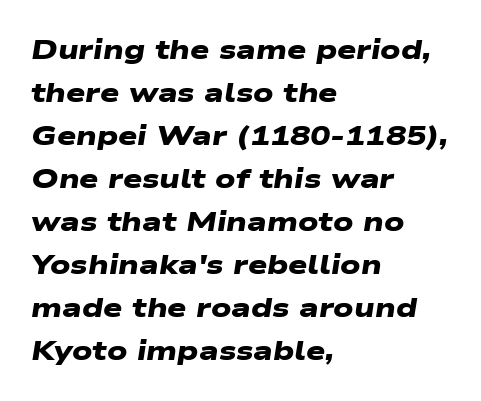
{"bold": "yes", "underline": "no", "align": "left", "line_spacing": "normal", "line_spacing_ratio": 1.59, "letter_spacing": "normal", "letter_spacing_em": 0.0, "glyph_px": 27}
